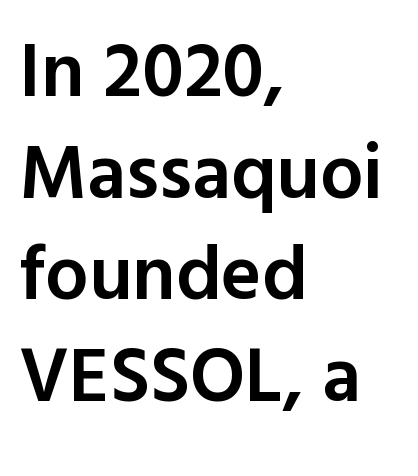
The lettering stays uniformly vertical, giving the passage a roman look. The typesetting leans somewhat heavy: a semibold. The lines sit at an ordinary, default distance from one another. Spacing between characters is what you'd get straight out of the box.
